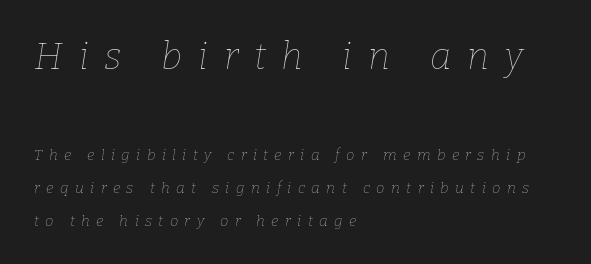
{"italic": "yes", "lean": "right", "slant_degrees": 9, "bold": "no", "weight": "thin", "width": "normal", "stroke_contrast": "low", "x_height": "medium", "monospaced": "no", "underline": "no", "align": "left", "line_spacing": "loose", "line_spacing_ratio": 2.2, "letter_spacing": "wide", "letter_spacing_em": 0.43, "larger_block": "first", "size_ratio": 2.47, "glyph_px": 37}
